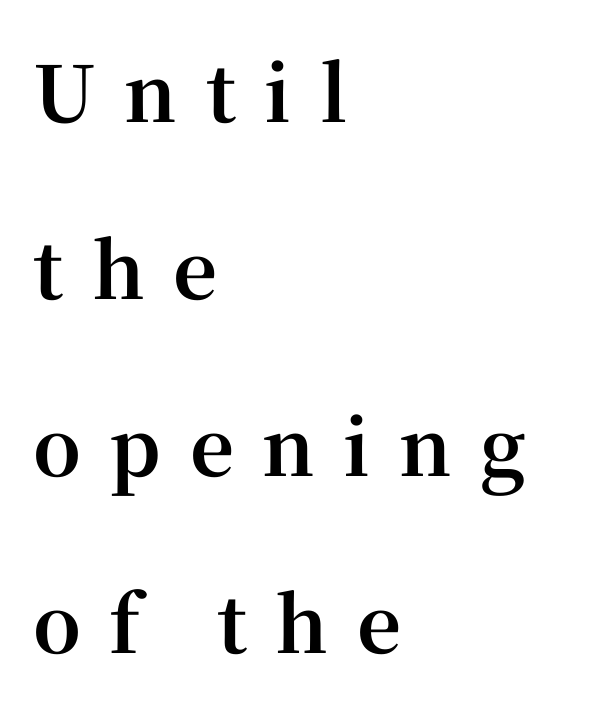
Q: Is the text bold? A: Yes.
Q: Is the text italic (slanted)? A: No, it is upright.
Q: Is the typeface a serif or a sans-serif typeface? A: Serif.
Q: Is the text underlined? A: No.
Q: How is the paragraph aligned? A: Left-aligned.
Q: Is the spacing between letters normal or unusually wide? A: Unusually wide.
Q: Is the spacing between lines tight, normal or loose? A: Loose.
Q: Width (condensed, normal, or wide)? A: Normal.
Q: Stroke contrast? A: High.
Q: x-height? A: Medium.
Q: Monospaced? A: No.
